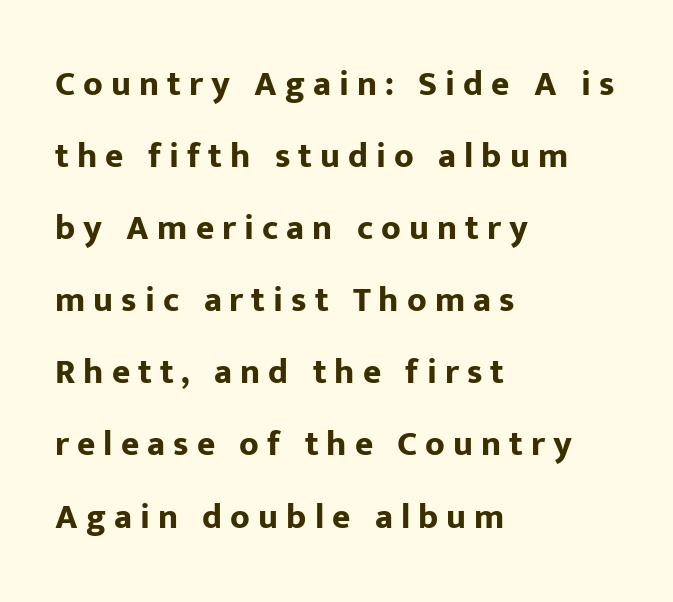
The image shows 35 px bold sans-serif type, upright; set left-aligned, loose line spacing (2.06x), unusually wide letter spacing (+0.23 em), not underlined; low stroke contrast and a medium x-height.
